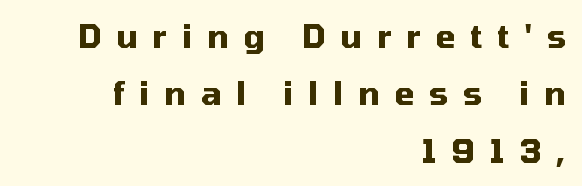
The lines in this sample share a right terminus and differ only in where they begin. Spacing verdict: proportional, widths tailored to each character. Observe the wide spacing: letters keep a clear distance from each other. The zone under the glyphs is completely vacant. Grotesque or geometric, the face here clearly has no serifs. On the weight axis this lands at bold, roughly 700.
